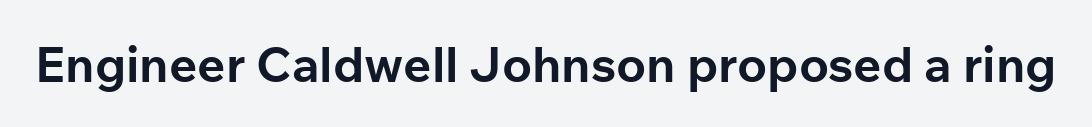
Caption: bold face, heavy strokes. The space beneath each line is pristine and unruled. The letters advance in unequal steps, a hallmark of proportional type. You can tell from the bare stems that sans-serif type was used. If you drew a line through each stem, it would be perfectly vertical.
